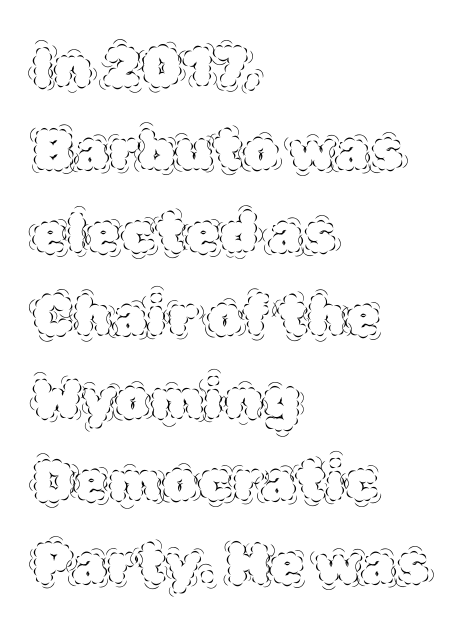
The image shows 56 px thin type, upright; set left-aligned, normal line spacing (1.48x), normal letter spacing, not underlined; a large x-height.
